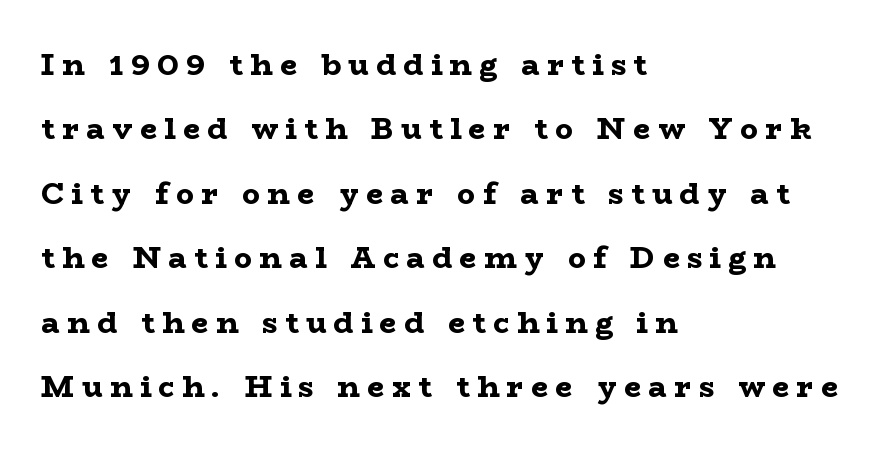
Q: Is the text bold? A: Yes.
Q: Is the text italic (slanted)? A: No, it is upright.
Q: Is the typeface a serif or a sans-serif typeface? A: Serif.
Q: Is the text underlined? A: No.
Q: How is the paragraph aligned? A: Left-aligned.
Q: Is the spacing between letters normal or unusually wide? A: Unusually wide.
Q: Is the spacing between lines tight, normal or loose? A: Loose.
Q: Width (condensed, normal, or wide)? A: Wide.
Q: Stroke contrast? A: Low.
Q: x-height? A: Medium.
Q: Monospaced? A: No.
